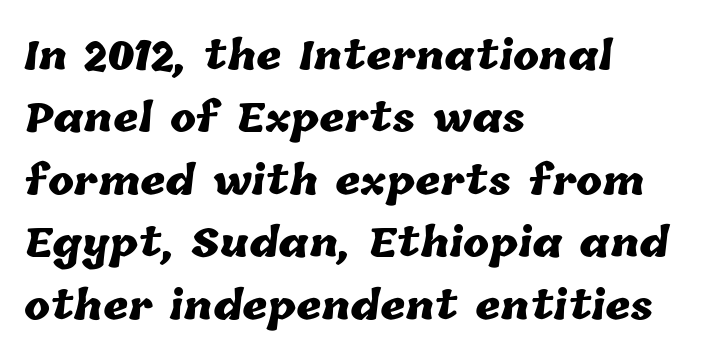
The image shows 39 px heavy type; set left-aligned, normal line spacing (1.6x), normal letter spacing, not underlined; low stroke contrast and a medium x-height.
